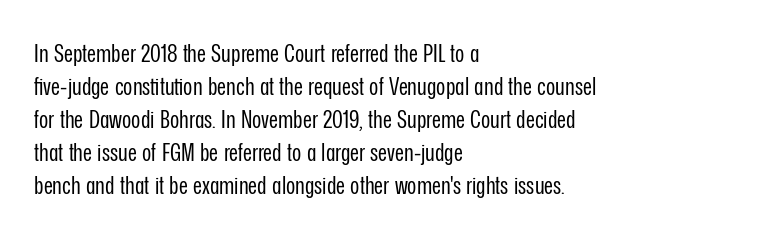
The setting favours the left margin, as ordinary paragraphs usually do. The letters stand upright; this is a roman face. Does the leading feel generous? No, just average. The passage shown has conventional tracking throughout. Each stroke keeps to a modest, everyday thickness or less.
